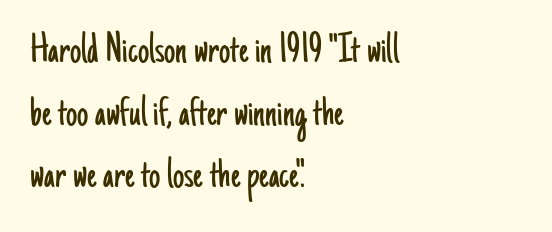
The image shows 45 px light, condensed sans-serif type, upright; set left-aligned, normal line spacing (1.39x), normal letter spacing, not underlined; low stroke contrast and a small x-height.
